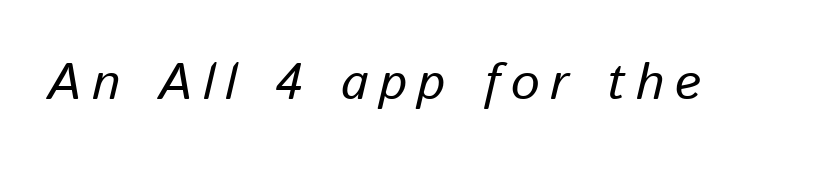
Q: Is the text italic (slanted)? A: Yes, it leans right by about 13 degrees.
Q: Is the text underlined? A: No.
Q: Is the spacing between letters normal or unusually wide? A: Unusually wide.
Q: Width (condensed, normal, or wide)? A: Normal.
Q: Stroke contrast? A: Low.
Q: x-height? A: Medium.
Q: Monospaced? A: No.
